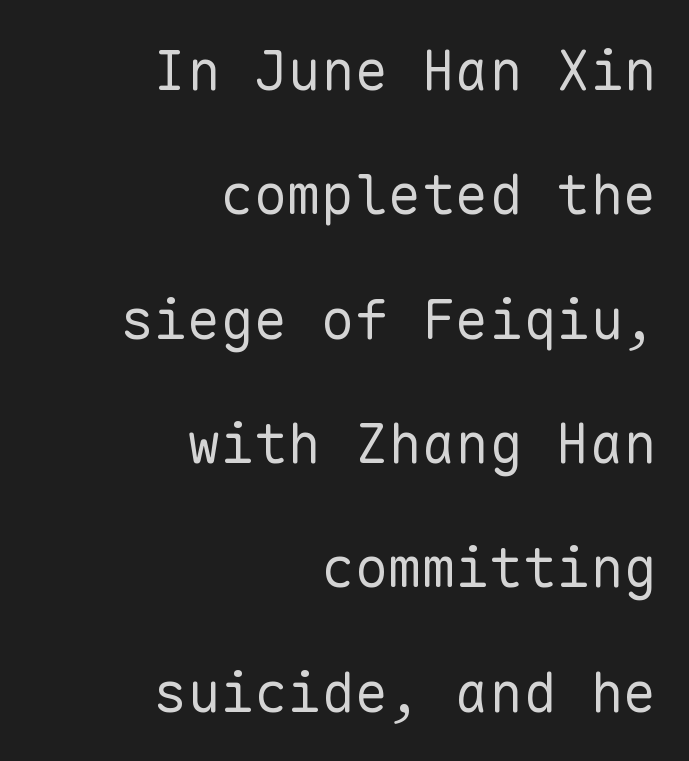
The image shows 56 px regular-weight sans-serif type, upright, monospaced; set right-aligned, loose line spacing (2.22x), normal letter spacing, not underlined; low stroke contrast and a medium x-height.
